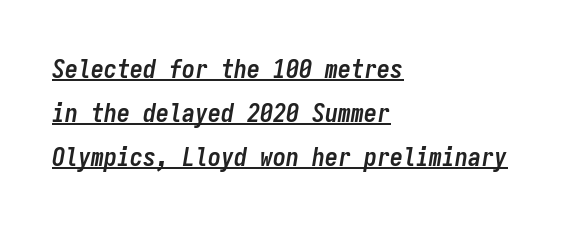
Q: Is the text bold? A: Yes.
Q: Is the text italic (slanted)? A: Yes, it leans right by about 9 degrees.
Q: Is the text underlined? A: Yes.
Q: How is the paragraph aligned? A: Left-aligned.
Q: Is the spacing between letters normal or unusually wide? A: Normal.
Q: Is the spacing between lines tight, normal or loose? A: Normal.
